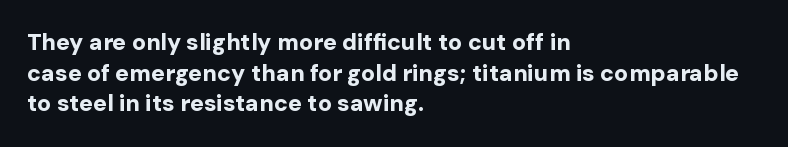
{"italic": "no", "bold": "yes", "underline": "no", "align": "left", "line_spacing": "normal", "line_spacing_ratio": 1.33, "letter_spacing": "normal", "letter_spacing_em": 0.0, "glyph_px": 23}
